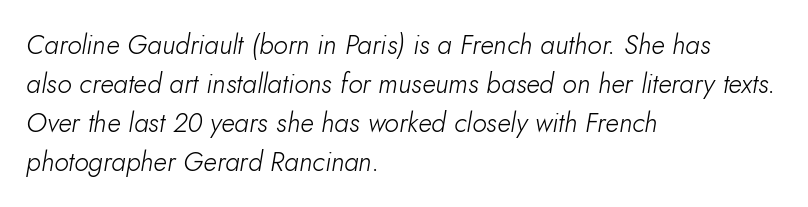
{"italic": "yes", "lean": "right", "slant_degrees": 10, "bold": "no", "underline": "no", "align": "left", "line_spacing": "normal", "line_spacing_ratio": 1.44, "letter_spacing": "normal", "letter_spacing_em": 0.0, "glyph_px": 27}
